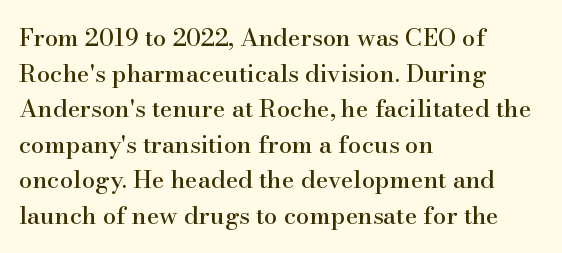
{"italic": "no", "underline": "no", "align": "left", "line_spacing": "normal", "line_spacing_ratio": 1.48, "letter_spacing": "normal", "letter_spacing_em": 0.0, "glyph_px": 24}
